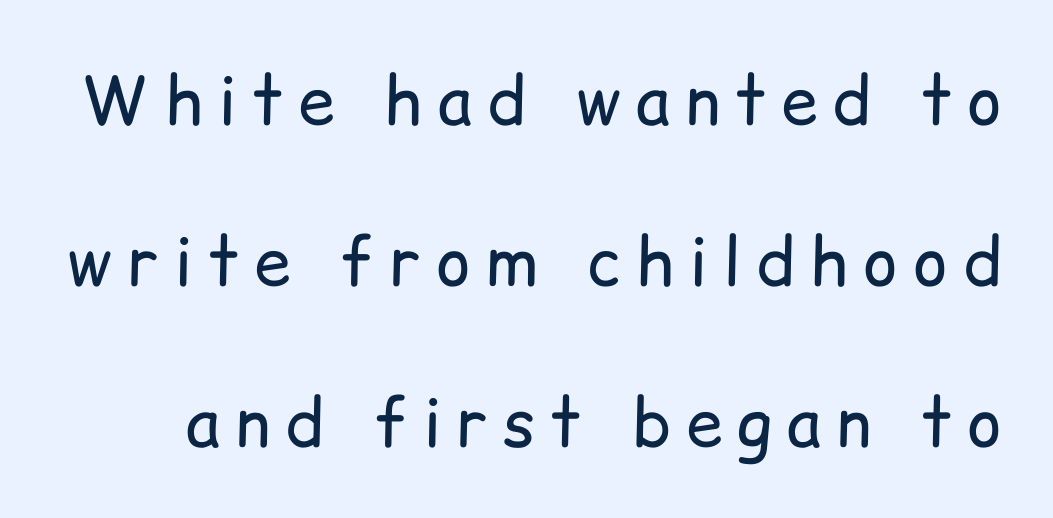
The image shows 66 px regular-weight sans-serif type, upright; set loose line spacing (2.44x), unusually wide letter spacing (+0.23 em), not underlined; low stroke contrast and a medium x-height.
